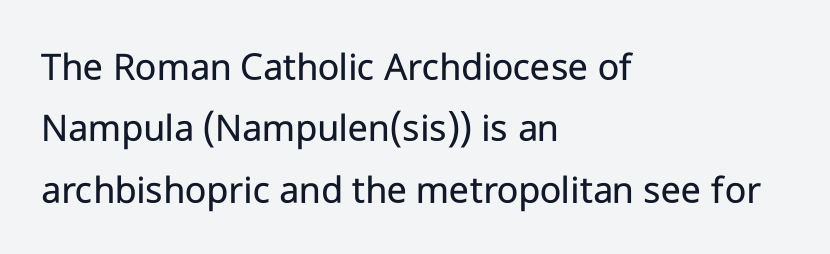
{"serif": "no", "italic": "no", "bold": "no", "weight": "regular", "width": "normal", "stroke_contrast": "low", "x_height": "medium", "monospaced": "no", "underline": "no", "align": "left", "line_spacing": "normal", "line_spacing_ratio": 1.5, "letter_spacing": "normal", "letter_spacing_em": 0.0, "glyph_px": 41}
